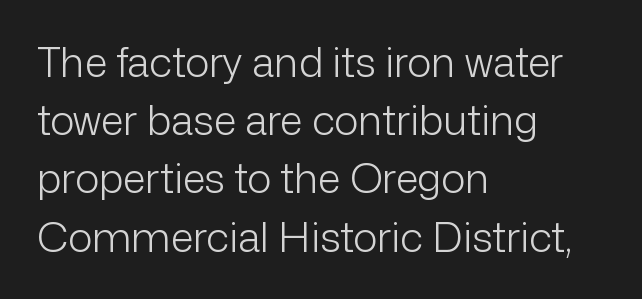
The image shows 41 px light sans-serif type, upright; set left-aligned, normal line spacing (1.42x), normal letter spacing, not underlined; low stroke contrast and a medium x-height.
